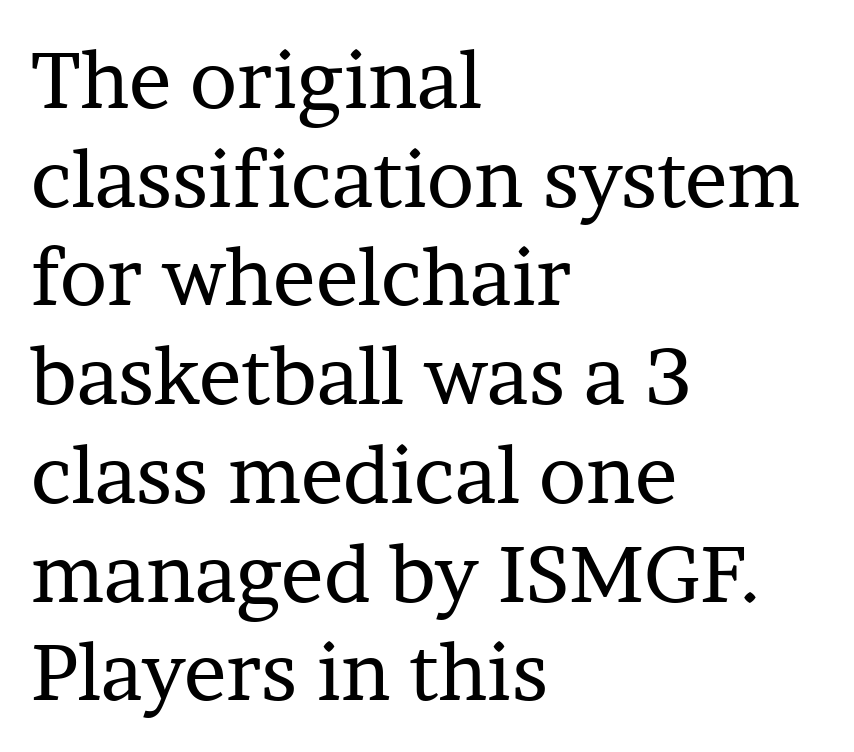
A typesetter would call this proportional, since set widths differ per character. Line starts are locked; line ends wander. The space beneath each line is pristine and unruled. A typesetter would call this zero additional tracking.
